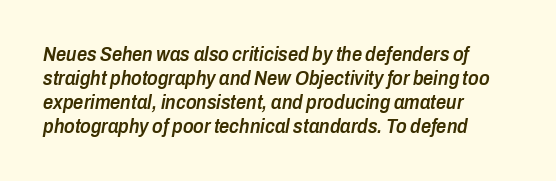
Q: Is the text bold? A: Semi-bold.
Q: Is the text italic (slanted)? A: Yes, it leans right by about 10 degrees.
Q: Is the text underlined? A: No.
Q: How is the paragraph aligned? A: Left-aligned.
Q: Is the spacing between letters normal or unusually wide? A: Normal.
